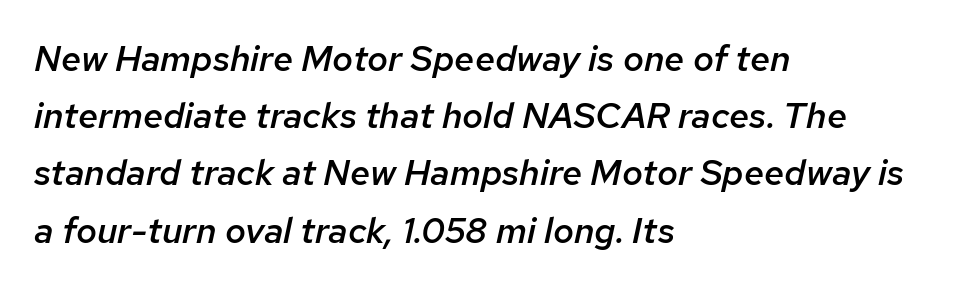
The image shows 36 px semibold type, italic (leaning right); set left-aligned, normal line spacing (1.59x), normal letter spacing, not underlined; low stroke contrast and a medium x-height.
